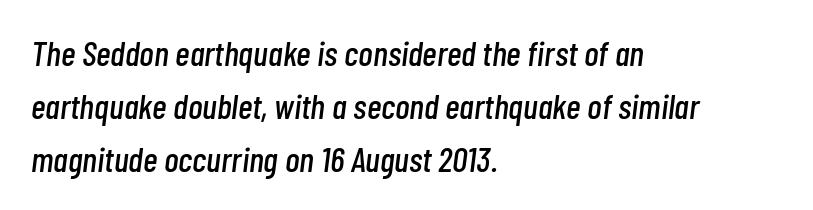
Caption: standard tracking, unaltered. The typesetter chose a ragged-right arrangement here. The specimen reads as italic at a glance. The space beneath each line is pristine and unruled. You could not count columns in this text — the font is proportionally spaced. The lines sit at an ordinary, default distance from one another.
